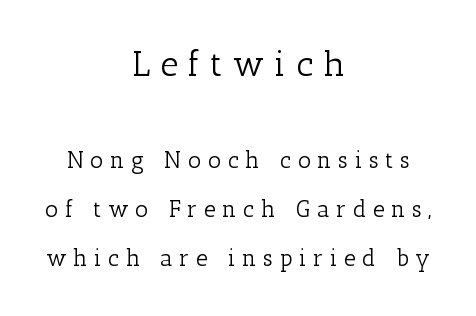
The image shows 35 px light serif type, upright; set centered, loose line spacing (2.14x), unusually wide letter spacing (+0.29 em), not underlined; the first (top) block is 1.52x larger; low stroke contrast and a medium x-height.
